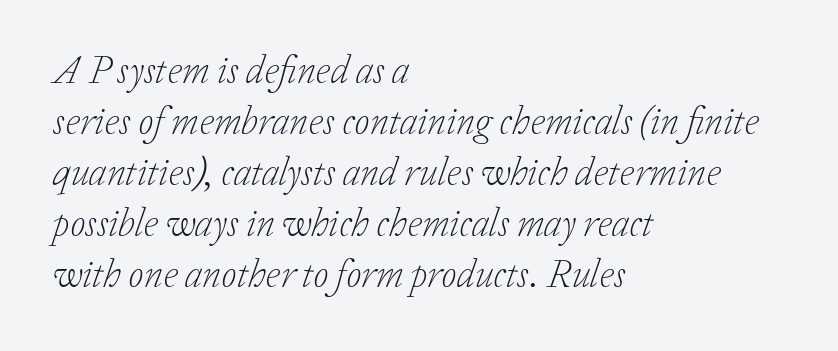
Letters rest on an invisible, unmarked baseline. Designer's note — italics engaged. Line spacing here is normal. The weight tops out at a normal text grade. The rag falls on the right side of this text block. Between one letter and the next there's only the usual sliver of space.
